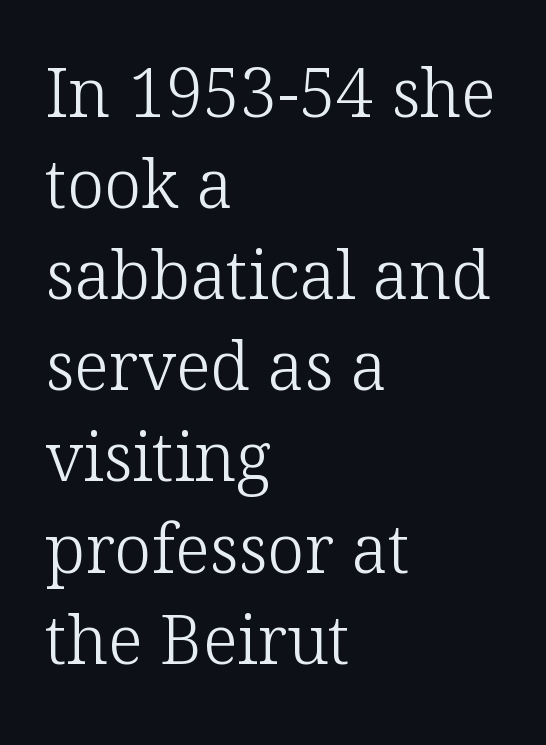
Q: Is the text bold? A: No.
Q: Is the text italic (slanted)? A: No, it is upright.
Q: Is the typeface a serif or a sans-serif typeface? A: Serif.
Q: Is the text underlined? A: No.
Q: How is the paragraph aligned? A: Left-aligned.
Q: Is the spacing between letters normal or unusually wide? A: Normal.
Q: Is the spacing between lines tight, normal or loose? A: Normal.
Q: Width (condensed, normal, or wide)? A: Normal.
Q: Stroke contrast? A: Low.
Q: x-height? A: Medium.
Q: Monospaced? A: No.
